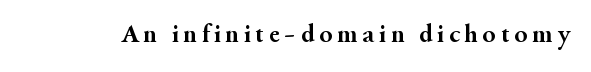
The lettering holds an erect, upright posture throughout. Check the space under the baseline: it is left empty. Does the weight exceed regular? Yes, all the way to bold.
